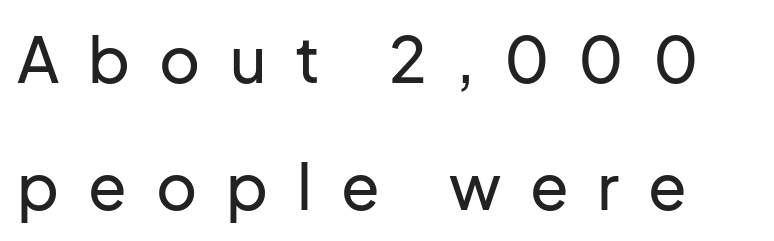
Q: Is the text italic (slanted)? A: No, it is upright.
Q: Is the typeface a serif or a sans-serif typeface? A: Sans-serif.
Q: Is the text underlined? A: No.
Q: Is the spacing between letters normal or unusually wide? A: Unusually wide.
Q: Is the spacing between lines tight, normal or loose? A: Loose.
Q: Width (condensed, normal, or wide)? A: Normal.
Q: Stroke contrast? A: Low.
Q: x-height? A: Medium.
Q: Monospaced? A: No.
